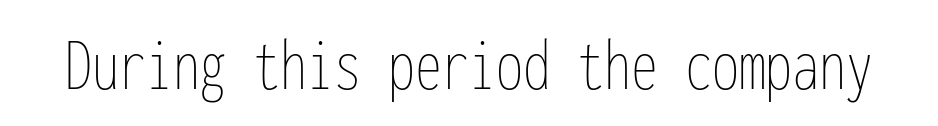
Summary of weight: not heavy and not bold. The type is set solid horizontally, with unmodified tracking. When letters stand straight like this, we call the style roman or upright. Every character here occupies the same horizontal width, giving the sample a typewriter-like rhythm. The area under the type is left untouched.
